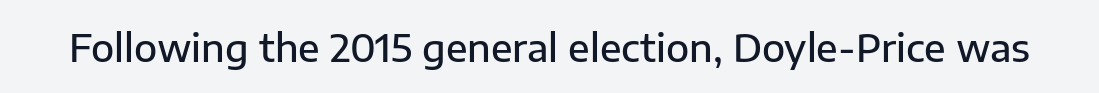
Style check: upright. These lines keep a tight, regular rhythm from letter to letter. As a designer I'd log this as weight 600, semibold. The gap between lines stays unmarked. The type family on display is of the sans-serif kind.
